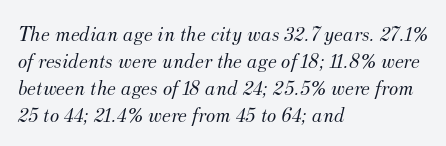
Q: Is the text bold? A: No.
Q: Is the text italic (slanted)? A: Yes, it leans right by about 12 degrees.
Q: Is the text underlined? A: No.
Q: How is the paragraph aligned? A: Left-aligned.
Q: Is the spacing between letters normal or unusually wide? A: Normal.
